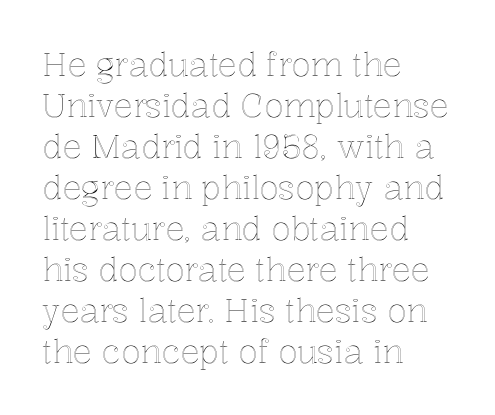
Q: Is the text italic (slanted)? A: No, it is upright.
Q: Is the text underlined? A: No.
Q: How is the paragraph aligned? A: Left-aligned.
Q: Is the spacing between letters normal or unusually wide? A: Normal.
Q: Is the spacing between lines tight, normal or loose? A: Normal.
Q: Width (condensed, normal, or wide)? A: Normal.
Q: x-height? A: Medium.
Q: Monospaced? A: No.
